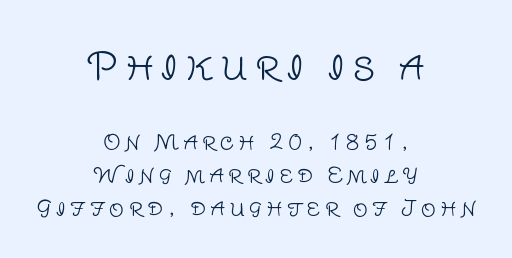
The image shows 37 px light sans-serif type; set centered, normal line spacing (1.57x), unusually wide letter spacing (+0.2 em), not underlined; the first (top) block is 1.76x larger; low stroke contrast and a large x-height.
